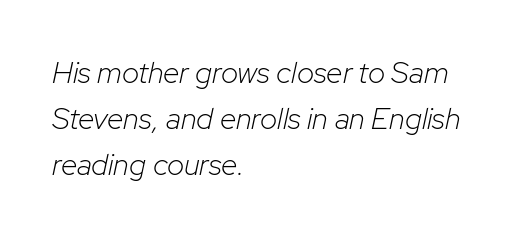
Q: Is the text bold? A: No.
Q: Is the text italic (slanted)? A: Yes, it leans right by about 12 degrees.
Q: Is the text underlined? A: No.
Q: How is the paragraph aligned? A: Left-aligned.
Q: Is the spacing between letters normal or unusually wide? A: Normal.
Q: Is the spacing between lines tight, normal or loose? A: Normal.
Q: Width (condensed, normal, or wide)? A: Normal.
Q: Stroke contrast? A: Low.
Q: x-height? A: Medium.
Q: Monospaced? A: No.
